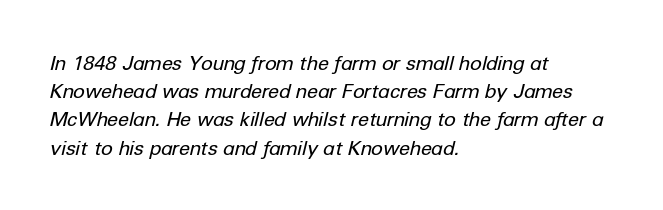
Plain, unruled lines of type. Horizontal bands of white between lines are of average thickness. What stands out about the letter spacing? Nothing — it is the standard amount. Posture: slanted.
